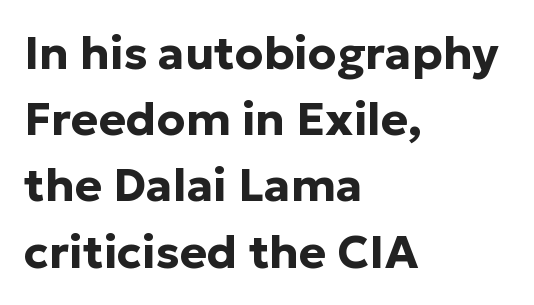
The image shows 46 px bold sans-serif type, upright; set left-aligned, normal line spacing (1.44x), normal letter spacing, not underlined; low stroke contrast and a medium x-height.
